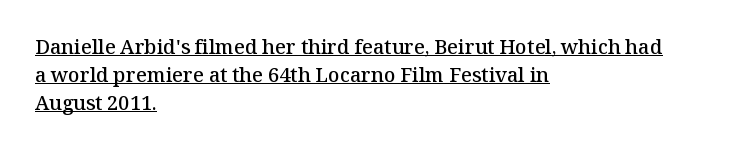
{"italic": "no", "bold": "semi", "underline": "yes", "align": "left", "line_spacing": "normal", "line_spacing_ratio": 1.4, "letter_spacing": "normal", "letter_spacing_em": 0.0, "glyph_px": 20}
